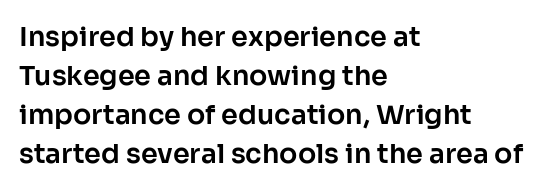
Evenly set lines give the paragraph a standard silhouette. What stands out about the letter spacing? Nothing — it is the standard amount. Glance below the letters and you will spot only blank space. The compositor pushed each line to the left boundary. The axis of the letterforms is exactly vertical.
